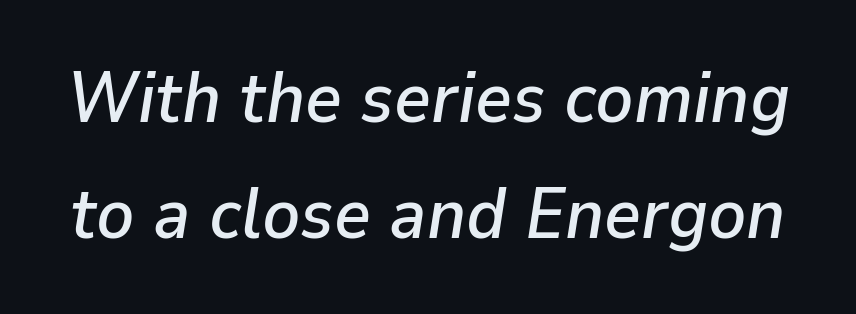
{"italic": "yes", "lean": "right", "slant_degrees": 9, "width": "normal", "stroke_contrast": "low", "x_height": "medium", "monospaced": "no", "underline": "no", "line_spacing": "normal", "line_spacing_ratio": 1.63, "letter_spacing": "normal", "letter_spacing_em": 0.0, "glyph_px": 71}
